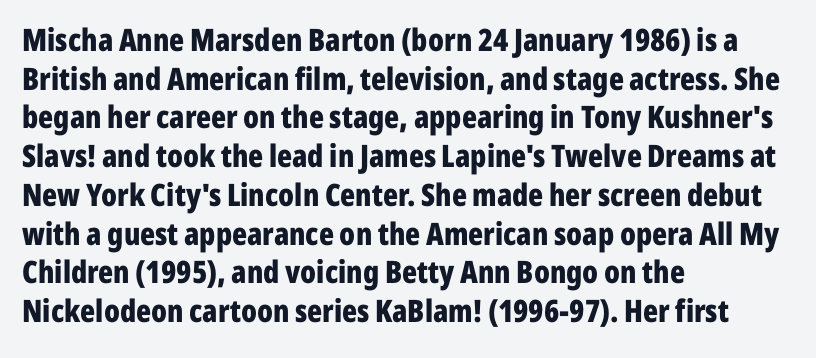
Q: Is the text bold? A: Yes.
Q: Is the text italic (slanted)? A: No, it is upright.
Q: Is the typeface a serif or a sans-serif typeface? A: Sans-serif.
Q: Is the text underlined? A: No.
Q: How is the paragraph aligned? A: Left-aligned.
Q: Is the spacing between letters normal or unusually wide? A: Normal.
Q: Is the spacing between lines tight, normal or loose? A: Normal.
Q: Width (condensed, normal, or wide)? A: Condensed.
Q: Stroke contrast? A: Low.
Q: x-height? A: Medium.
Q: Monospaced? A: No.
